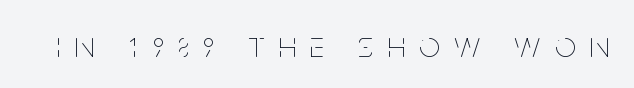
The image shows 37 px thin, condensed type, upright; set unusually wide letter spacing (+0.38 em), not underlined; low stroke contrast and a large x-height.
